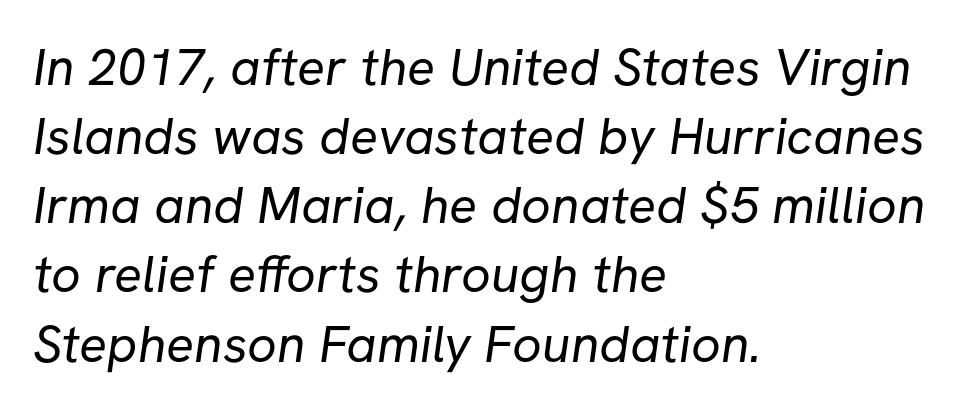
Q: Is the text bold? A: No.
Q: Is the typeface a serif or a sans-serif typeface? A: Sans-serif.
Q: Is the text underlined? A: No.
Q: How is the paragraph aligned? A: Left-aligned.
Q: Is the spacing between letters normal or unusually wide? A: Normal.
Q: Is the spacing between lines tight, normal or loose? A: Normal.
Q: Width (condensed, normal, or wide)? A: Normal.
Q: Stroke contrast? A: Low.
Q: x-height? A: Medium.
Q: Monospaced? A: No.
